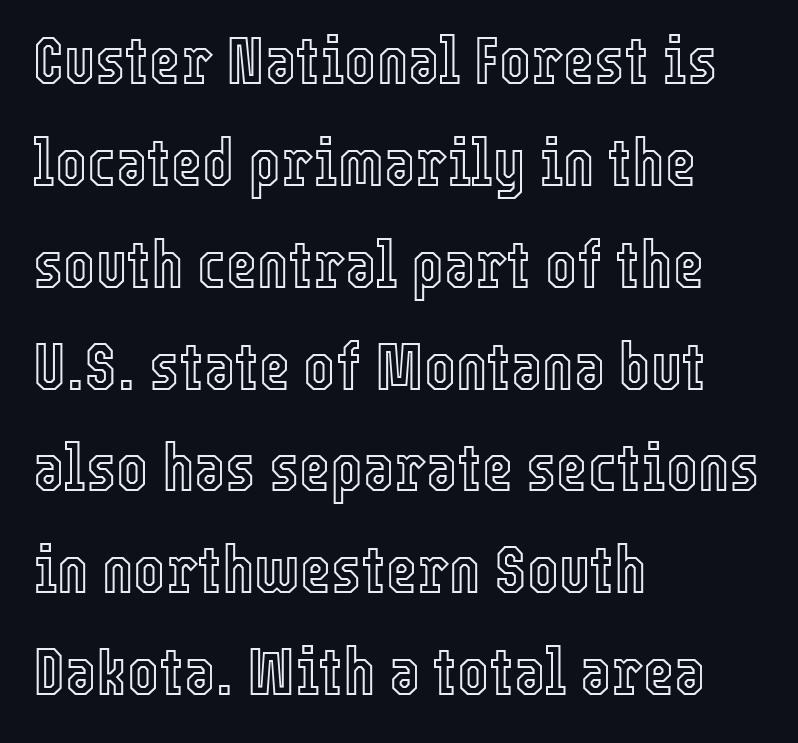
{"italic": "no", "width": "condensed", "x_height": "medium", "monospaced": "no", "underline": "no", "align": "left", "line_spacing": "normal", "line_spacing_ratio": 1.52, "letter_spacing": "normal", "letter_spacing_em": 0.0, "glyph_px": 67}
